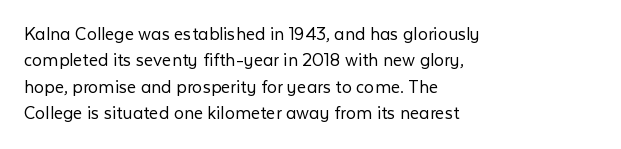
{"italic": "no", "bold": "no", "underline": "no", "align": "left", "line_spacing": "normal", "line_spacing_ratio": 1.32, "letter_spacing": "normal", "letter_spacing_em": 0.0, "glyph_px": 20}
